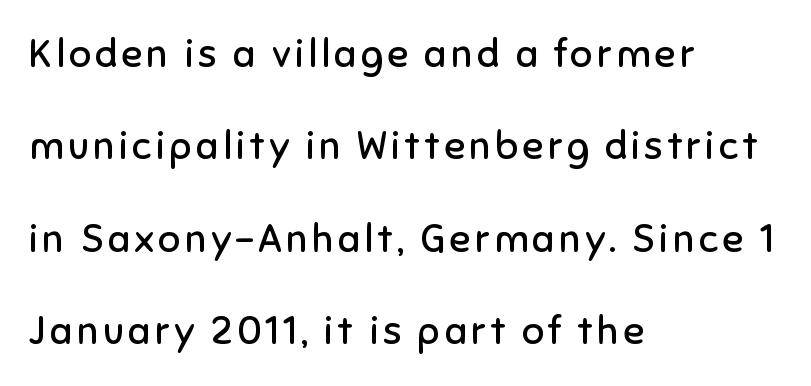
{"serif": "no", "italic": "no", "bold": "no", "weight": "regular", "width": "normal", "stroke_contrast": "low", "x_height": "medium", "monospaced": "no", "underline": "no", "align": "left", "line_spacing": "loose", "line_spacing_ratio": 2.37, "glyph_px": 39}
